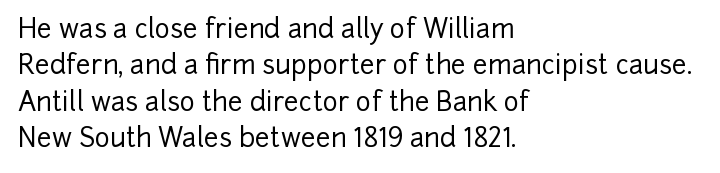
Each line starts at the same left margin while the right side varies. There is no visible air inserted between adjacent glyphs. Baseline-to-baseline distance is the conventional proportion of letter height. No italicization has been applied; the sample stays upright.
